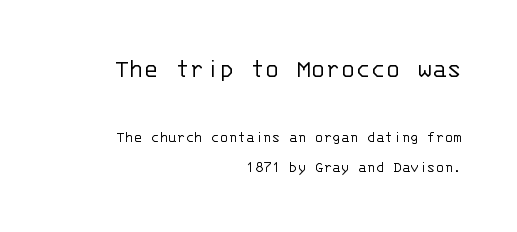
You could count columns in this text — the font is strictly monospaced. Summary of weight: not heavy and not bold. Vertical strokes here are truly vertical. A flush-right, rag-left setting is used for this passage.
